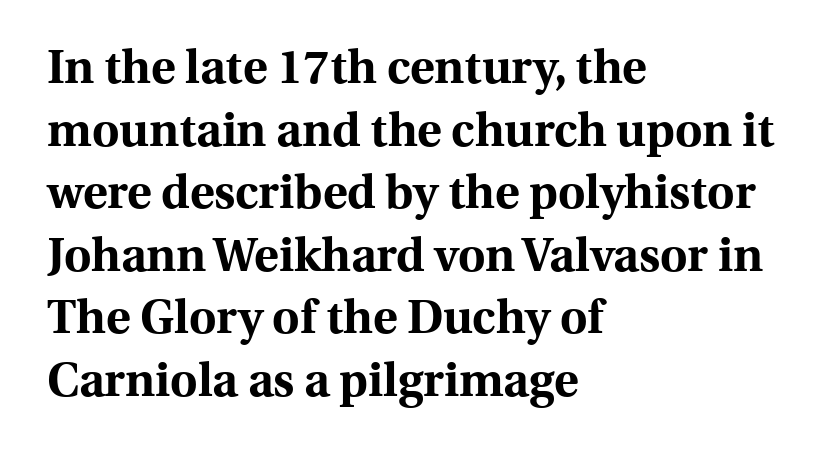
The image shows 47 px bold serif type, upright; set left-aligned, normal line spacing (1.33x), normal letter spacing, not underlined; a medium x-height.
